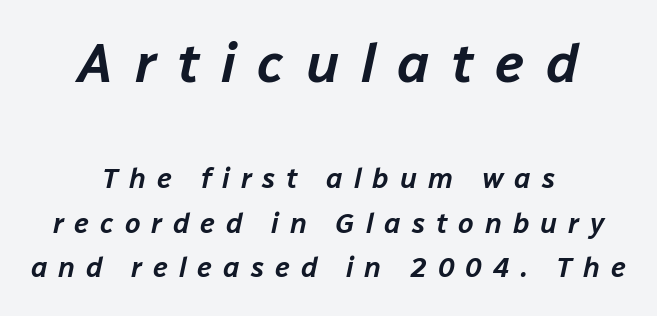
There is plenty of visible air inserted between adjacent glyphs. Here the designer chose a conventional face with non-uniform glyph widths. The rendering uses a moderate line-height, typical for paragraphs. These lines were composed using italics.
